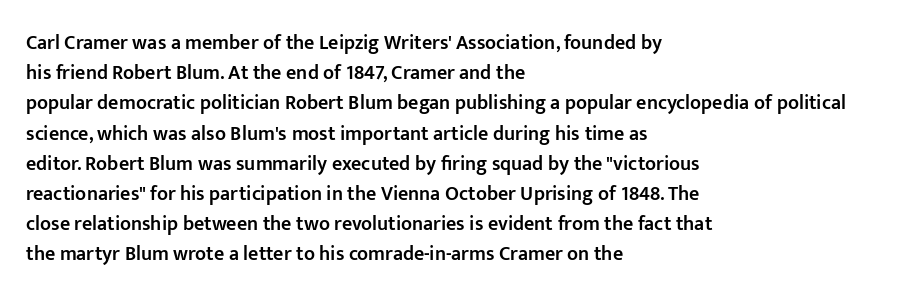
Q: Is the text bold? A: Semi-bold.
Q: Is the text italic (slanted)? A: No, it is upright.
Q: Is the text underlined? A: No.
Q: How is the paragraph aligned? A: Left-aligned.
Q: Is the spacing between letters normal or unusually wide? A: Normal.
Q: Is the spacing between lines tight, normal or loose? A: Normal.
